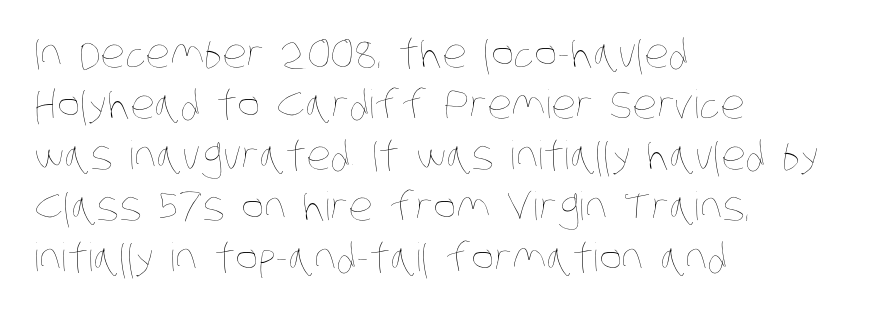
Nobody touched the tracking dial on this one. Spacing verdict: proportional, widths tailored to each character. In terms of leading, this rendering sits right in the middle. Reading down the block, your eye returns to a fixed left position each line. Weight: regular or lighter.
